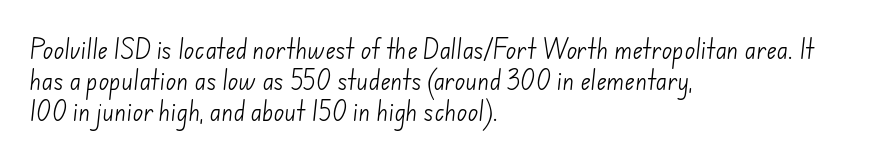
{"bold": "no", "underline": "no", "align": "left", "line_spacing": "normal", "line_spacing_ratio": 1.41, "letter_spacing": "normal", "letter_spacing_em": 0.0, "glyph_px": 22}
